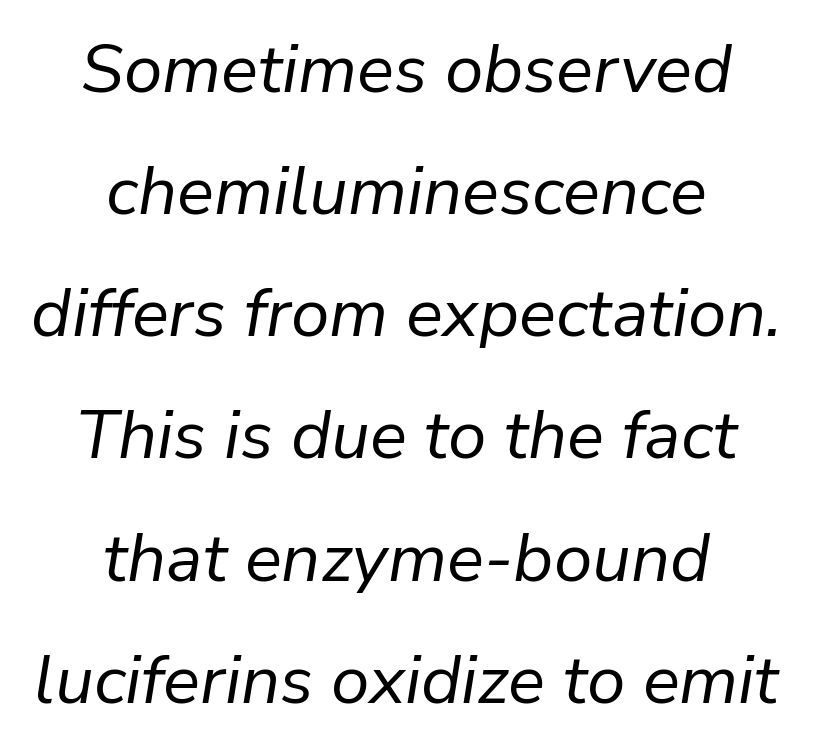
This sample is center-justified, so both line endings float freely. Nobody touched the tracking dial on this one. It's the slanting kind of type. Plain, unruled lines of type. Looks like regular typesetting: each glyph gets only the width it needs. Vertical stems look standard width or narrower in stroke.
